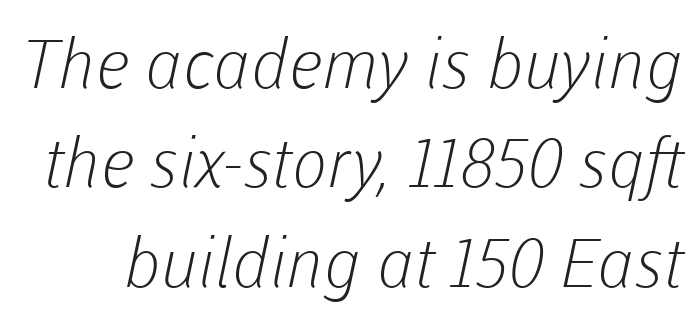
{"serif": "no", "bold": "no", "weight": "light", "width": "normal", "stroke_contrast": "low", "x_height": "medium", "monospaced": "no", "underline": "no", "line_spacing": "normal", "line_spacing_ratio": 1.46, "letter_spacing": "normal", "letter_spacing_em": 0.0, "glyph_px": 68}
